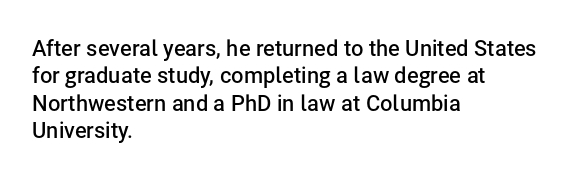
Q: Is the text bold? A: Semi-bold.
Q: Is the text italic (slanted)? A: No, it is upright.
Q: Is the text underlined? A: No.
Q: How is the paragraph aligned? A: Left-aligned.
Q: Is the spacing between letters normal or unusually wide? A: Normal.
Q: Is the spacing between lines tight, normal or loose? A: Normal.
